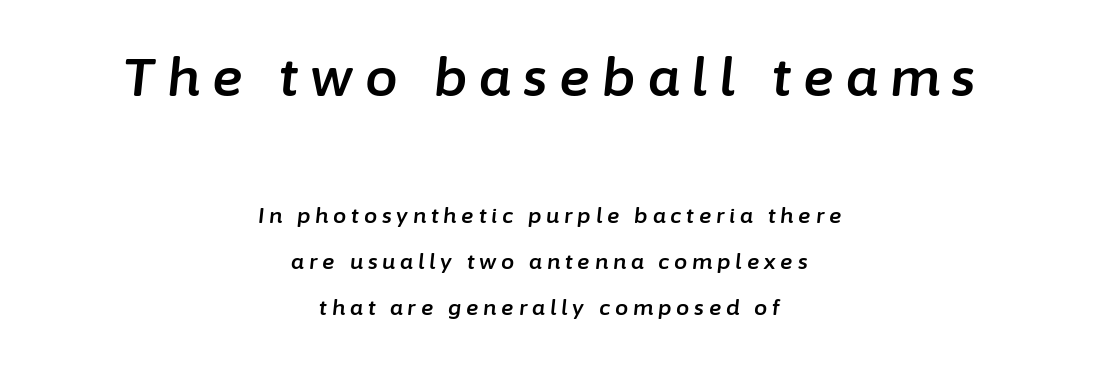
{"italic": "yes", "lean": "right", "slant_degrees": 6, "width": "normal", "stroke_contrast": "low", "x_height": "medium", "monospaced": "no", "underline": "no", "align": "center", "line_spacing": "loose", "line_spacing_ratio": 2.21, "letter_spacing": "wide", "letter_spacing_em": 0.23, "larger_block": "first", "size_ratio": 2.48, "glyph_px": 52}
